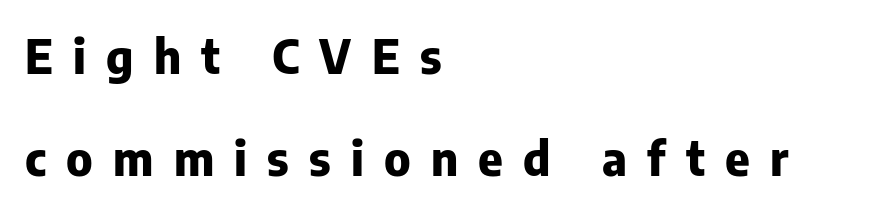
{"serif": "no", "italic": "no", "bold": "yes", "weight": "heavy", "width": "normal", "stroke_contrast": "low", "x_height": "medium", "monospaced": "no", "underline": "no", "align": "left", "line_spacing": "loose", "line_spacing_ratio": 2.18, "letter_spacing": "wide", "letter_spacing_em": 0.43, "glyph_px": 47}
